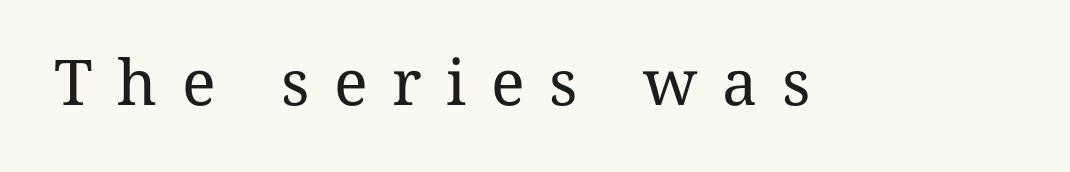
Every character sits straight up, as roman type does. Do the characters align in a grid? No, the font is proportional. Decoration check: the copy has no underline. Observe the serifs anchoring each vertical stroke in this sample. Compared with typical body copy, the letter spacing here is much looser.
